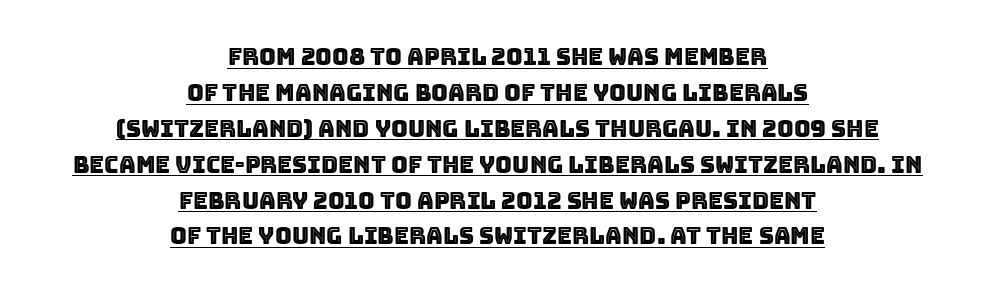
Nope, not italic — everything's standing straight. How are the letters spaced? Ordinarily, with no added tracking. Evenly set lines give the paragraph a standard silhouette. This rendering uses center alignment, leaving both contours irregular but symmetric.
